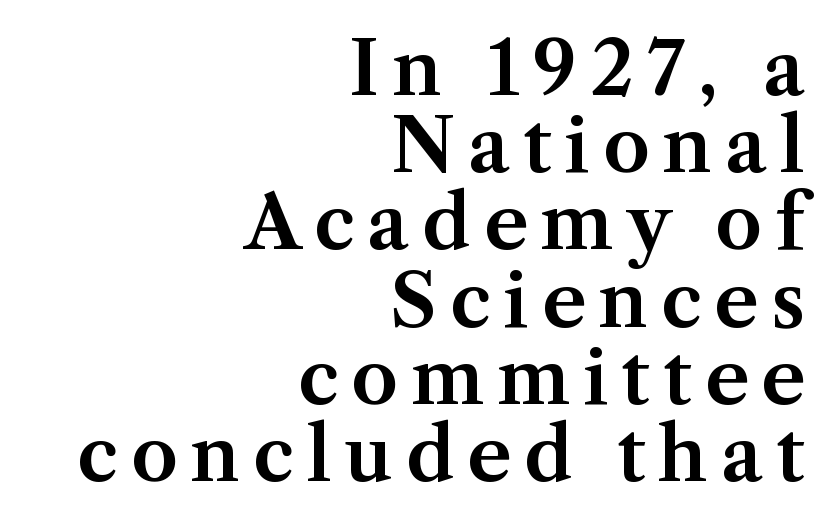
{"serif": "yes", "italic": "no", "width": "normal", "stroke_contrast": "medium", "x_height": "medium", "monospaced": "no", "underline": "no", "align": "right", "line_spacing": "tight", "line_spacing_ratio": 1.03, "glyph_px": 75}
